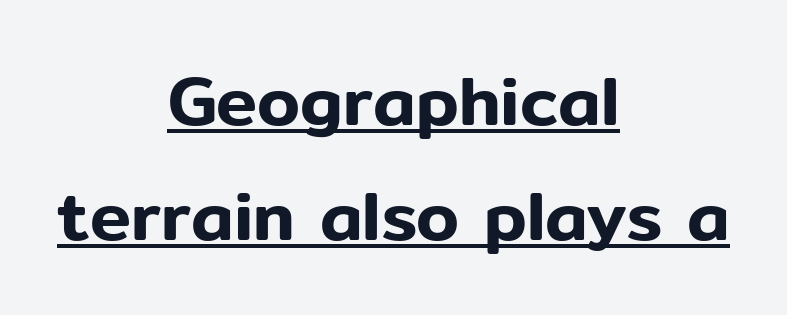
The image shows 69 px sans-serif type, upright; set centered, normal line spacing (1.67x), normal letter spacing, underlined; low stroke contrast and a medium x-height.
